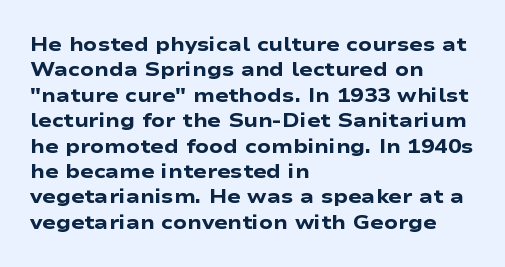
{"italic": "no", "bold": "yes", "underline": "no", "align": "left", "line_spacing": "normal", "line_spacing_ratio": 1.27, "letter_spacing": "normal", "letter_spacing_em": 0.0, "glyph_px": 20}
